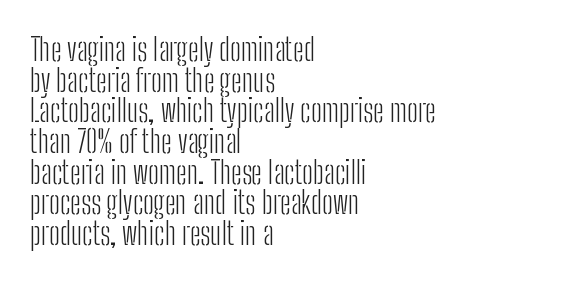
Q: Is the text bold? A: No.
Q: Is the text italic (slanted)? A: No, it is upright.
Q: Is the typeface a serif or a sans-serif typeface? A: Sans-serif.
Q: Is the text underlined? A: No.
Q: How is the paragraph aligned? A: Left-aligned.
Q: Is the spacing between letters normal or unusually wide? A: Normal.
Q: Is the spacing between lines tight, normal or loose? A: Tight.
Q: Width (condensed, normal, or wide)? A: Condensed.
Q: Stroke contrast? A: Low.
Q: x-height? A: Medium.
Q: Monospaced? A: No.
